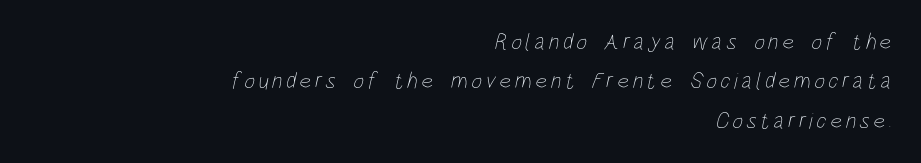
The image shows 23 px text type; set right-aligned, line spacing 1.71x, not underlined.
